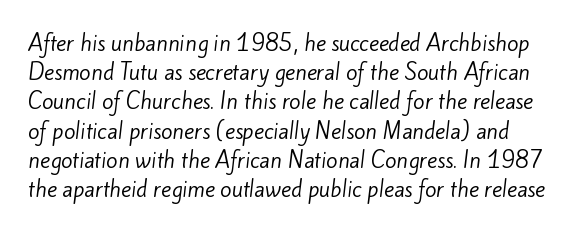
The image shows 21 px text type; set normal line spacing (1.39x), normal letter spacing, not underlined.
